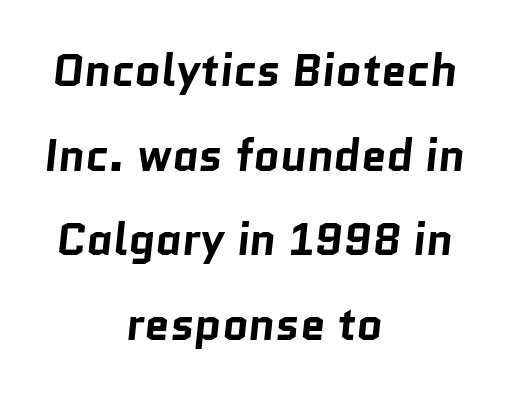
The lines in this sample share a center point and differ in where they start and stop. This sample uses plain, unmodified letter spacing. Do the characters align in a grid? No, the font is proportional. This sample uses a sans-serif face. The space beneath each line is pristine and unruled.
